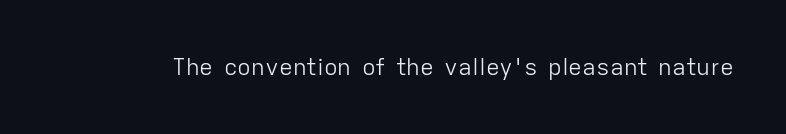
The image shows 23 px text type, upright; set normal letter spacing, not underlined.
